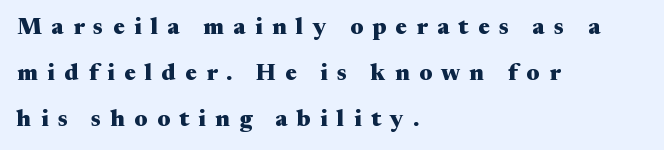
Q: Is the text bold? A: Yes.
Q: Is the text italic (slanted)? A: No, it is upright.
Q: Is the text underlined? A: No.
Q: How is the paragraph aligned? A: Left-aligned.
Q: Is the spacing between letters normal or unusually wide? A: Unusually wide.
Q: Is the spacing between lines tight, normal or loose? A: Loose.
